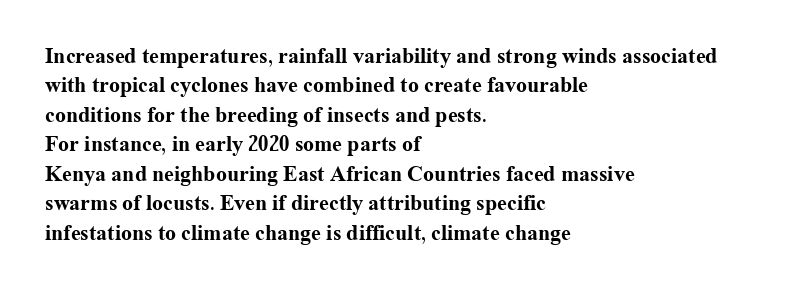
Q: Is the text bold? A: Yes.
Q: Is the text italic (slanted)? A: No, it is upright.
Q: Is the text underlined? A: No.
Q: How is the paragraph aligned? A: Left-aligned.
Q: Is the spacing between letters normal or unusually wide? A: Normal.
Q: Is the spacing between lines tight, normal or loose? A: Normal.
